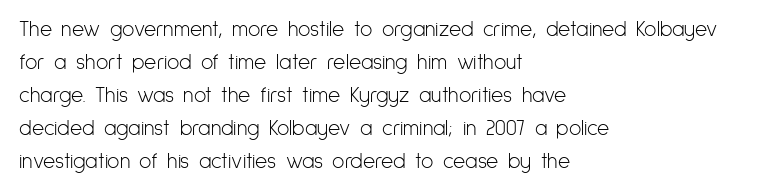
The image shows 21 px text type, upright; set left-aligned, normal line spacing (1.57x), normal letter spacing, not underlined.
